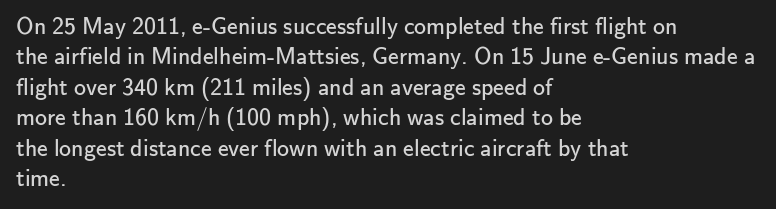
Q: Is the text bold? A: No.
Q: Is the text italic (slanted)? A: No, it is upright.
Q: Is the text underlined? A: No.
Q: How is the paragraph aligned? A: Left-aligned.
Q: Is the spacing between letters normal or unusually wide? A: Normal.
Q: Is the spacing between lines tight, normal or loose? A: Normal.
